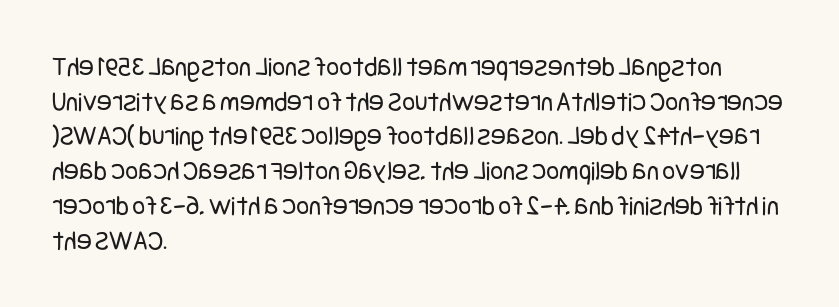
Q: Is the text bold? A: No.
Q: Is the text italic (slanted)? A: No, it is upright.
Q: Is the typeface a serif or a sans-serif typeface? A: Sans-serif.
Q: Is the text underlined? A: No.
Q: How is the paragraph aligned? A: Left-aligned.
Q: Is the spacing between letters normal or unusually wide? A: Normal.
Q: Width (condensed, normal, or wide)? A: Condensed.
Q: Stroke contrast? A: Low.
Q: x-height? A: Large.
